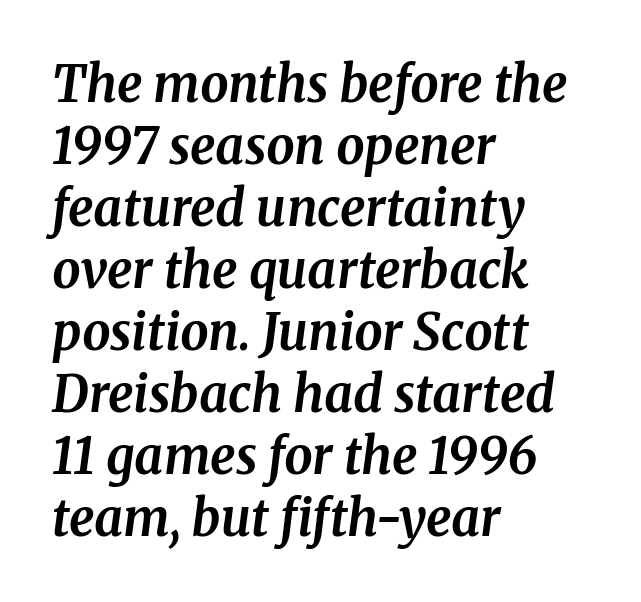
Q: Is the text bold? A: Yes.
Q: Is the text italic (slanted)? A: Yes, it leans right by about 8 degrees.
Q: Is the typeface a serif or a sans-serif typeface? A: Serif.
Q: Is the text underlined? A: No.
Q: How is the paragraph aligned? A: Left-aligned.
Q: Is the spacing between letters normal or unusually wide? A: Normal.
Q: Width (condensed, normal, or wide)? A: Normal.
Q: Stroke contrast? A: Medium.
Q: x-height? A: Medium.
Q: Monospaced? A: No.
